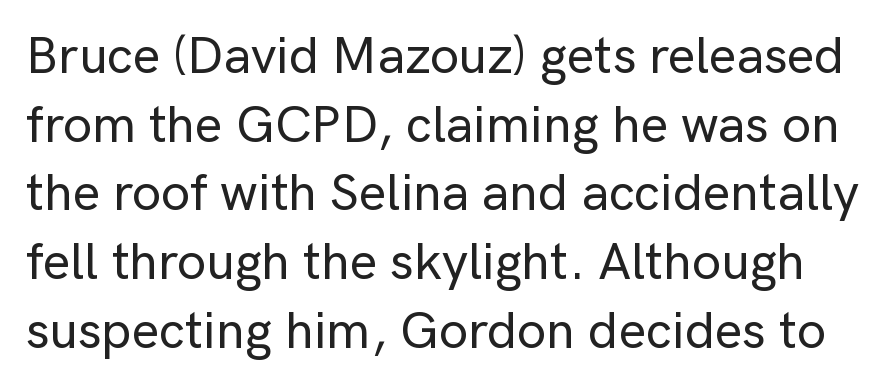
Q: Is the text italic (slanted)? A: No, it is upright.
Q: Is the typeface a serif or a sans-serif typeface? A: Sans-serif.
Q: Is the text underlined? A: No.
Q: Is the spacing between letters normal or unusually wide? A: Normal.
Q: Is the spacing between lines tight, normal or loose? A: Normal.
Q: Width (condensed, normal, or wide)? A: Normal.
Q: Stroke contrast? A: Low.
Q: x-height? A: Medium.
Q: Monospaced? A: No.
